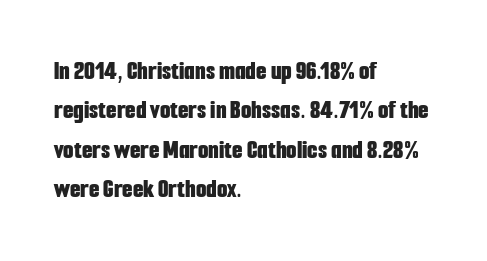
Q: Is the text bold? A: Yes.
Q: Is the text italic (slanted)? A: No, it is upright.
Q: Is the text underlined? A: No.
Q: How is the paragraph aligned? A: Left-aligned.
Q: Is the spacing between letters normal or unusually wide? A: Normal.
Q: Is the spacing between lines tight, normal or loose? A: Normal.
